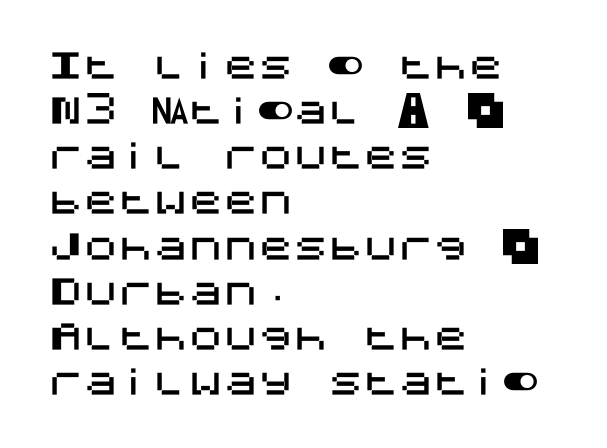
{"serif": "no", "italic": "no", "width": "normal", "stroke_contrast": "medium", "x_height": "large", "underline": "no", "align": "left", "line_spacing": "normal", "line_spacing_ratio": 1.29, "letter_spacing": "normal", "letter_spacing_em": 0.0, "glyph_px": 35}
